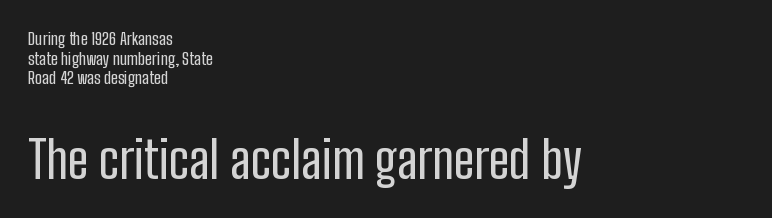
A typesetter would call this proportional, since set widths differ per character. Tracking value appears to be zero — textbook default spacing. Whoever set this made the second block the dominant, larger element. This rendering uses left alignment, leaving the right contour irregular. The axis of the letterforms is exactly vertical.
